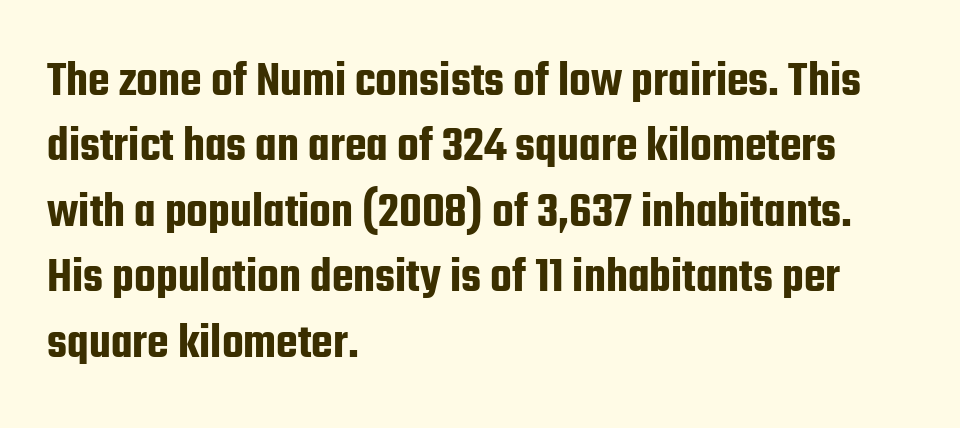
A typesetter would call this leading conventional body-copy spacing. Spacing verdict: proportional, widths tailored to each character. What stands out about the letter spacing? Nothing — it is the standard amount. Line beginnings align vertically; line endings do not.
